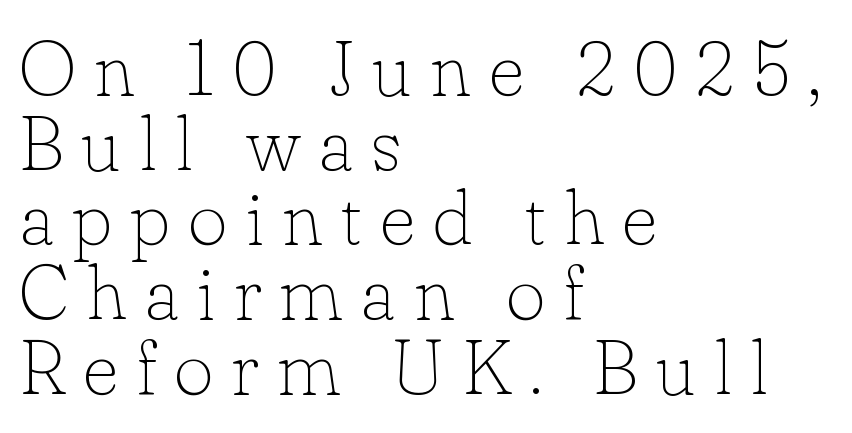
Q: Is the text bold? A: No.
Q: Is the text italic (slanted)? A: No, it is upright.
Q: Is the typeface a serif or a sans-serif typeface? A: Serif.
Q: Is the text underlined? A: No.
Q: How is the paragraph aligned? A: Left-aligned.
Q: Is the spacing between letters normal or unusually wide? A: Unusually wide.
Q: Is the spacing between lines tight, normal or loose? A: Tight.
Q: Width (condensed, normal, or wide)? A: Normal.
Q: Stroke contrast? A: Low.
Q: x-height? A: Small.
Q: Monospaced? A: No.
